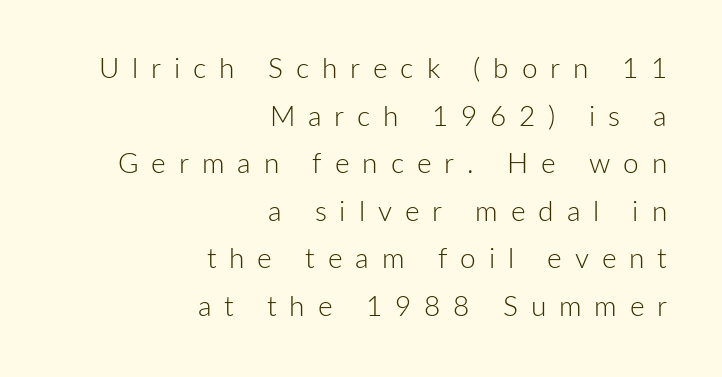
{"serif": "no", "italic": "no", "bold": "no", "weight": "light", "width": "normal", "stroke_contrast": "low", "x_height": "medium", "monospaced": "no", "underline": "no", "align": "right", "line_spacing": "normal", "line_spacing_ratio": 1.7, "letter_spacing": "wide", "letter_spacing_em": 0.46, "glyph_px": 28}
